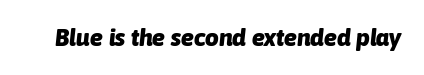
The image shows 24 px bold type, italic (leaning right); set normal letter spacing, not underlined.
